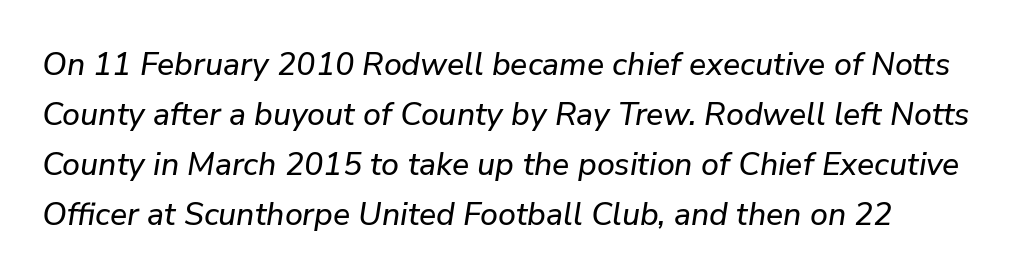
{"italic": "yes", "lean": "right", "slant_degrees": 9, "width": "normal", "stroke_contrast": "low", "x_height": "medium", "monospaced": "no", "underline": "no", "line_spacing": "normal", "line_spacing_ratio": 1.56, "letter_spacing": "normal", "letter_spacing_em": 0.0, "glyph_px": 32}
